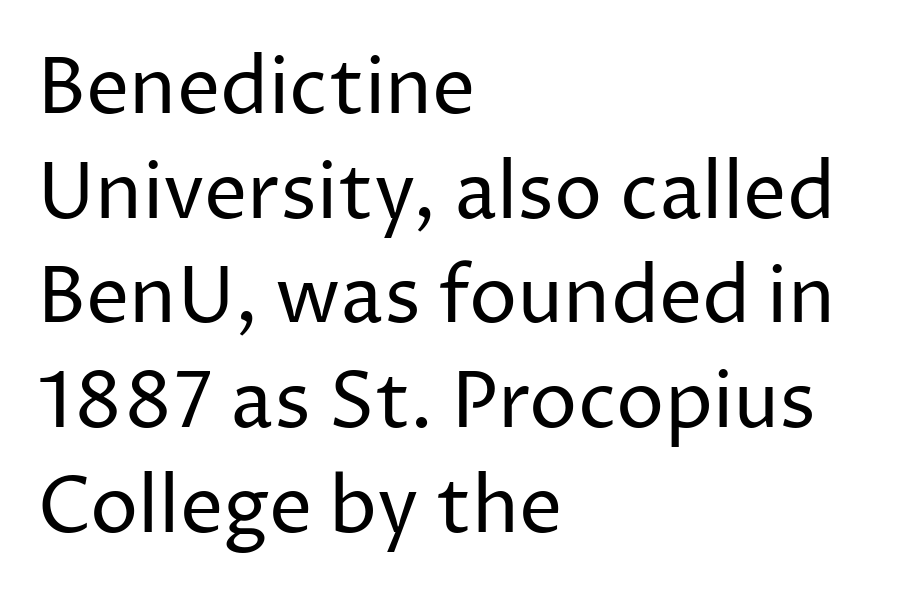
{"serif": "no", "italic": "no", "bold": "no", "weight": "regular", "width": "normal", "stroke_contrast": "low", "x_height": "medium", "monospaced": "no", "underline": "no", "align": "left", "line_spacing": "normal", "line_spacing_ratio": 1.36, "letter_spacing": "normal", "letter_spacing_em": 0.0, "glyph_px": 77}
